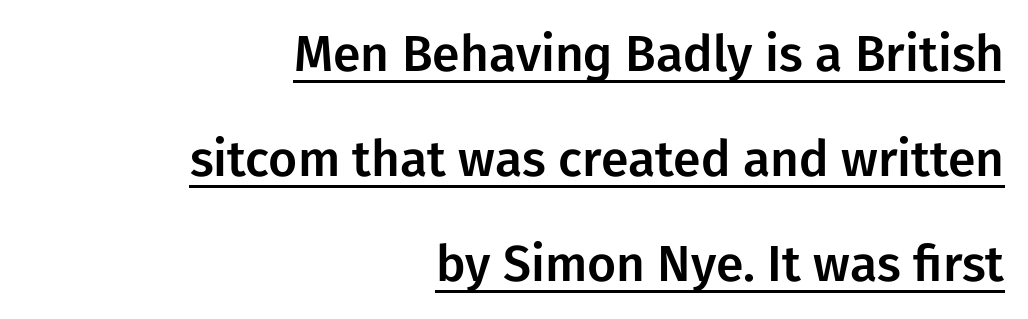
The image shows 50 px sans-serif type, upright; set right-aligned, loose line spacing (2.1x), normal letter spacing, underlined; low stroke contrast and a medium x-height.
